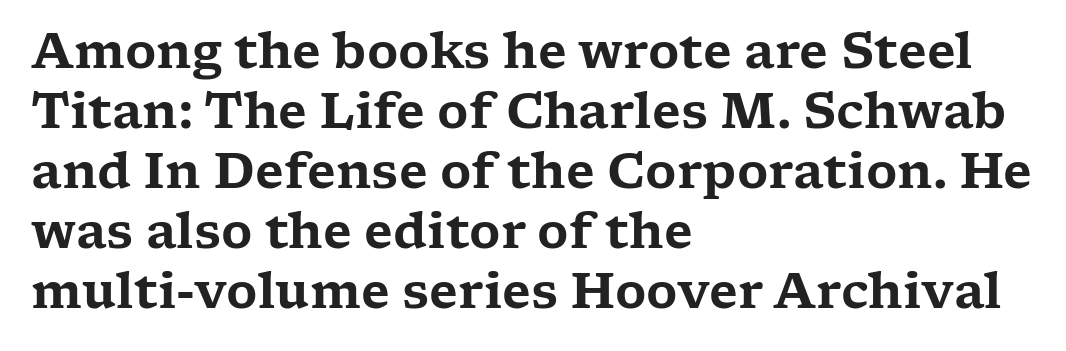
The image shows 48 px wide serif type, upright; set left-aligned, normal line spacing (1.25x), normal letter spacing, not underlined; low stroke contrast and a medium x-height.
